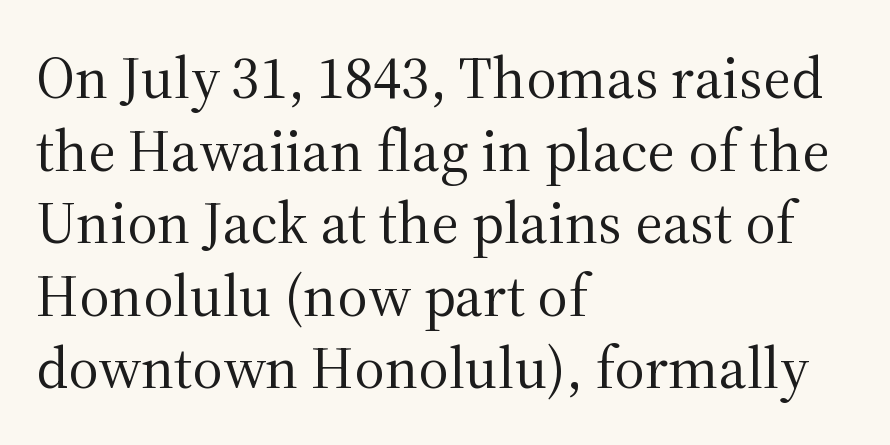
The space beneath each line is pristine and unruled. The lettering holds an erect, upright posture throughout. Type style note: has serifs. This sample has the flowing, uneven cadence of proportional lettering. Leftover space on each line is placed entirely after the last word.
